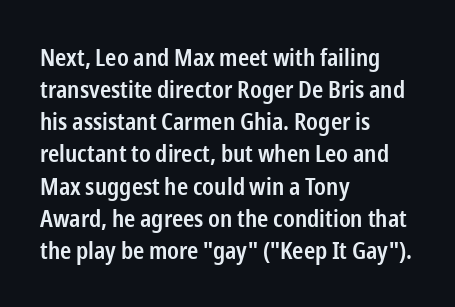
{"italic": "no", "bold": "semi", "underline": "no", "align": "left", "line_spacing": "normal", "line_spacing_ratio": 1.34, "letter_spacing": "normal", "letter_spacing_em": 0.0, "glyph_px": 24}
